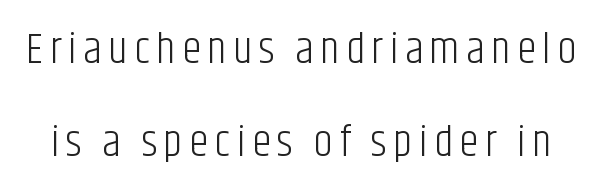
{"serif": "no", "italic": "no", "bold": "no", "weight": "light", "width": "condensed", "stroke_contrast": "low", "x_height": "large", "monospaced": "no", "underline": "no", "line_spacing": "loose", "line_spacing_ratio": 2.12, "glyph_px": 44}
